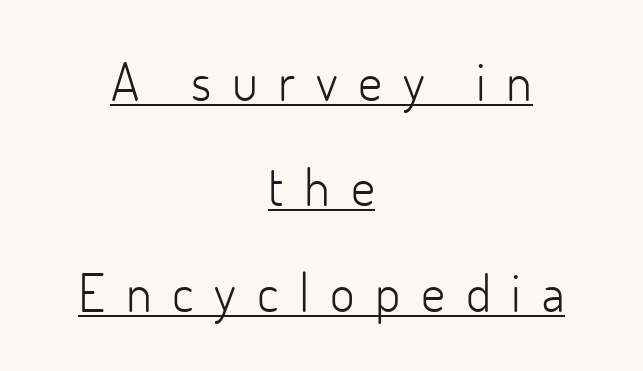
The passage shown is typed in a proportional face where columns would drift. The designer dialed line spacing up above the default. The passage shown is typeset with a sans-serif family. Every character sits straight up, as roman type does. Leftover space on each line is divided equally before and after the words.
